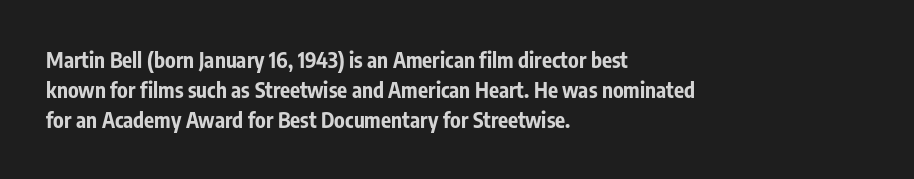
The image shows 21 px bold type, upright; set left-aligned, normal line spacing (1.42x), normal letter spacing, not underlined.
